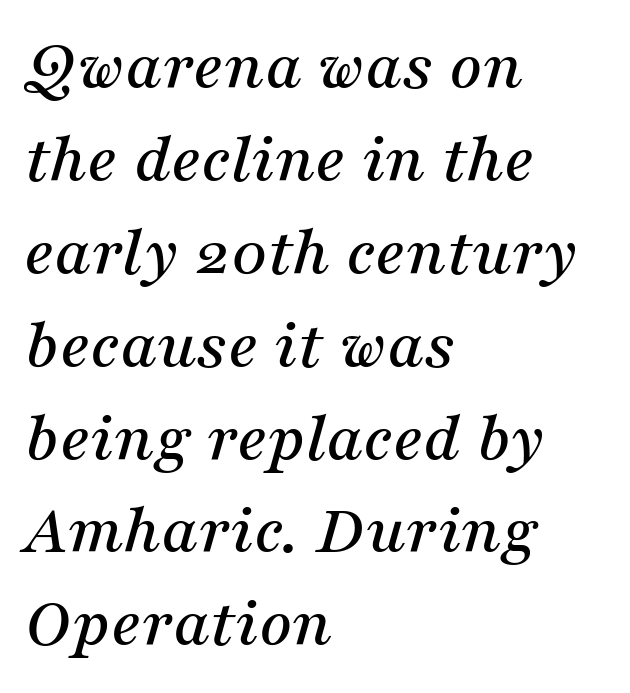
Q: Is the text italic (slanted)? A: Yes, it leans right by about 16 degrees.
Q: Is the typeface a serif or a sans-serif typeface? A: Serif.
Q: Is the text underlined? A: No.
Q: How is the paragraph aligned? A: Left-aligned.
Q: Is the spacing between letters normal or unusually wide? A: Normal.
Q: Is the spacing between lines tight, normal or loose? A: Normal.
Q: Width (condensed, normal, or wide)? A: Normal.
Q: Stroke contrast? A: Medium.
Q: x-height? A: Medium.
Q: Monospaced? A: No.
